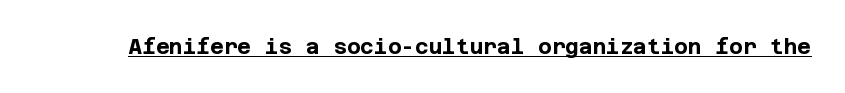
Emphasis is given by a line drawn under the lettering. Weight: bold. Honestly, the letter spacing is just normal — you wouldn't notice it. Is there any slant? The stems are plumb.
